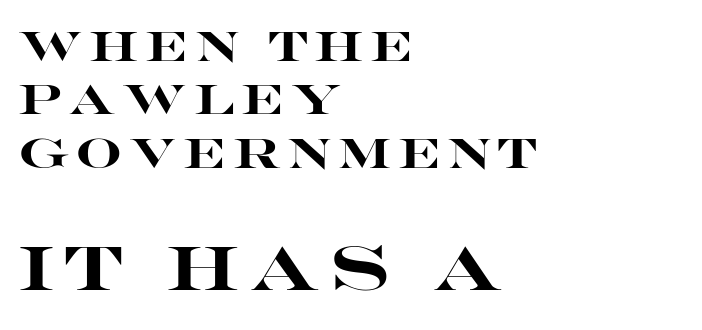
{"italic": "no", "bold": "yes", "weight": "heavy", "width": "wide", "stroke_contrast": "high", "x_height": "large", "monospaced": "no", "underline": "no", "align": "left", "line_spacing": "normal", "line_spacing_ratio": 1.3, "larger_block": "second", "size_ratio": 1.49, "glyph_px": 61}
